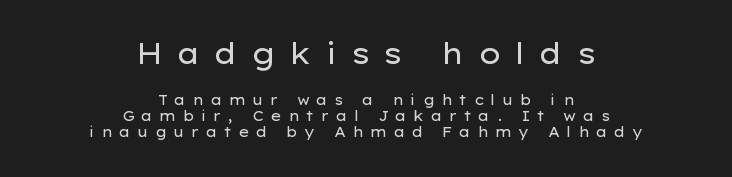
The image shows 29 px regular-weight, wide sans-serif type, upright; set centered, tight line spacing (1.14x), unusually wide letter spacing (+0.46 em), not underlined; the first (top) block is 2.07x larger; low stroke contrast and a medium x-height.
